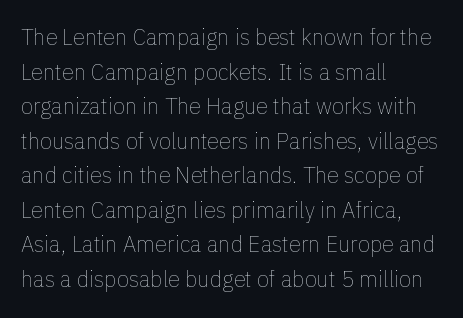
Which margin do the lines hug? The left one — the right edge is uneven. This is roman type, the default non-slanted kind. Summary of vertical rhythm: regular, with standard interline spacing. These glyphs show unthickened strokes, regular width or finer. The rendering keeps characters at their native spacing. The gap between lines stays unmarked.
